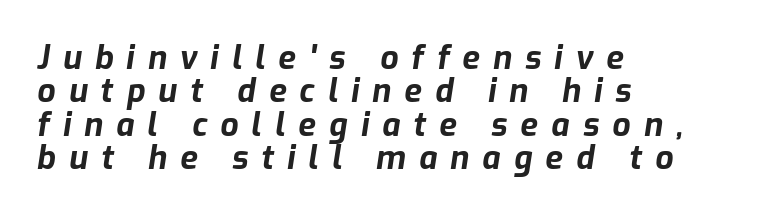
Q: Is the text bold? A: Yes.
Q: Is the text italic (slanted)? A: Yes, it leans right by about 9 degrees.
Q: Is the text underlined? A: No.
Q: How is the paragraph aligned? A: Left-aligned.
Q: Is the spacing between letters normal or unusually wide? A: Unusually wide.
Q: Is the spacing between lines tight, normal or loose? A: Tight.
Q: Width (condensed, normal, or wide)? A: Normal.
Q: Stroke contrast? A: Low.
Q: x-height? A: Medium.
Q: Monospaced? A: No.
